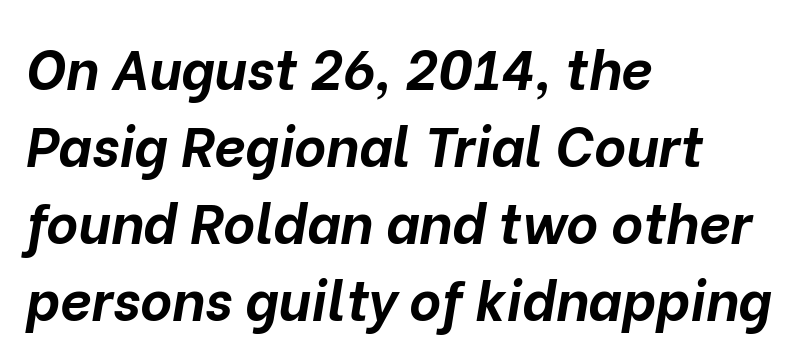
The image shows 55 px bold type, italic (leaning right); set left-aligned, normal line spacing (1.4x), normal letter spacing, not underlined; low stroke contrast and a medium x-height.
